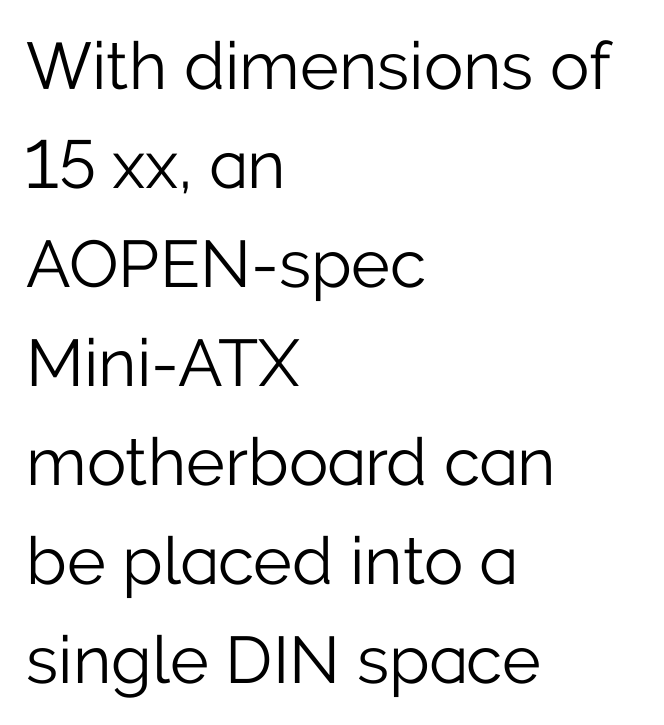
Spacing verdict: proportional, widths tailored to each character. If you drew a line through each stem, it would be perfectly vertical. Unlike a traditional serif, this face leaves its strokes unadorned. Students, note that the glyphs here touch the page at normal intervals.
